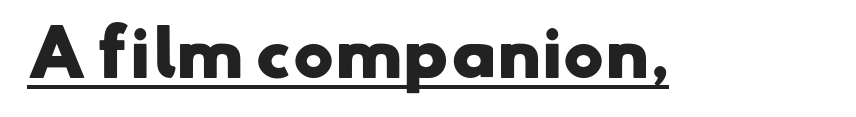
This rendering employs a face without finishing strokes, i.e., a sans-serif. What decoration does the sample have? An underline. Glyph-to-glyph distance matches everyday printed text. Chunky letters — that's bold for sure. Looks like regular typesetting: each glyph gets only the width it needs.
